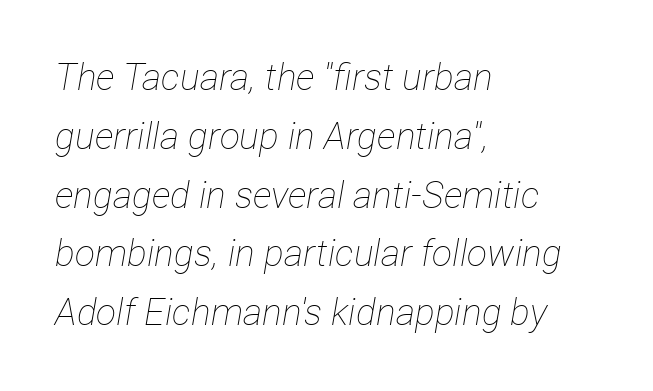
Compared with a typical body face, this is equally light or lighter still. The face used here has a pronounced slope to its letters. Which margin do the lines hug? The left one — the right edge is uneven. Is this a fixed-width face? No — the glyphs have proportional, varying widths. Is the letter spacing exaggerated? No — it looks like the ordinary default. Check the space under the baseline: it is left empty.
